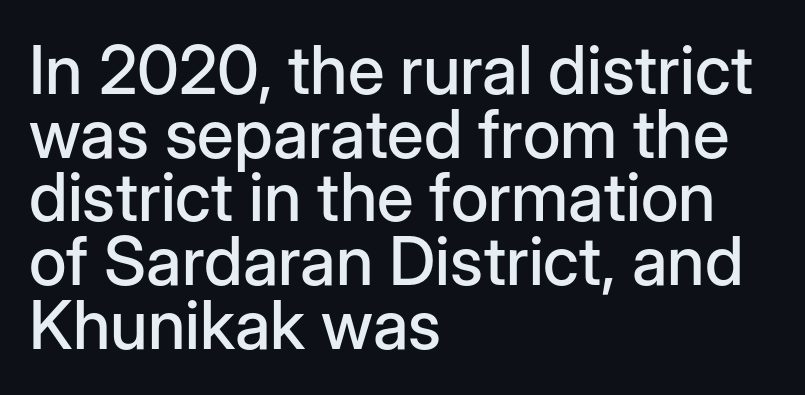
Do the characters align in a grid? No, the font is proportional. Any mark beneath the type? The region is blank. The lines are packed closely together with very little leading. Every character sits straight up, as roman type does. These lines are composed in type without serifs.
